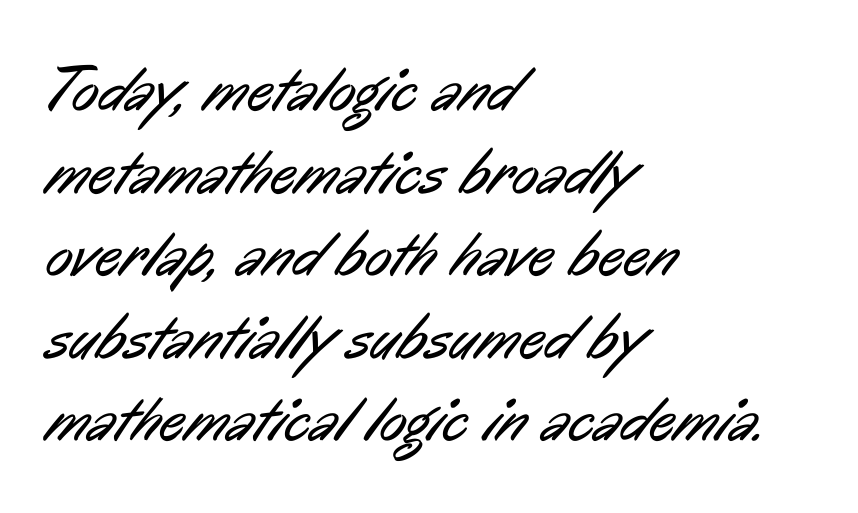
{"serif": "no", "bold": "no", "weight": "regular", "width": "condensed", "stroke_contrast": "low", "x_height": "medium", "monospaced": "no", "underline": "no", "align": "left", "line_spacing": "normal", "line_spacing_ratio": 1.31, "letter_spacing": "normal", "letter_spacing_em": 0.0, "glyph_px": 63}
